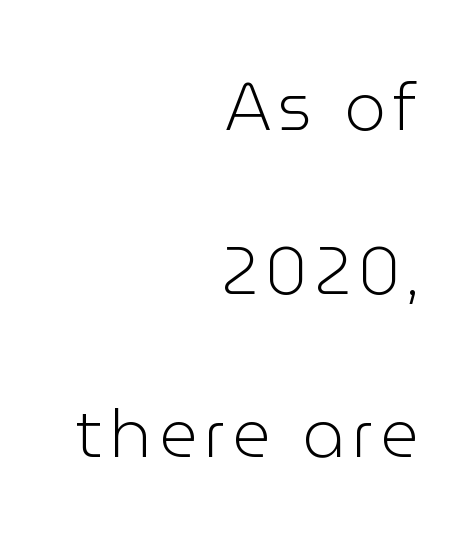
The image shows 66 px light sans-serif type, upright; set right-aligned, loose line spacing (2.48x), not underlined; low stroke contrast and a medium x-height.
